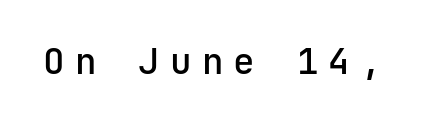
It's the straight-up-and-down kind of type. These lines are composed in type without serifs. The string is rendered with underlining switched off. You could count columns in this text — the font is strictly monospaced. Someone cranked the tracking dial way up on this one.
